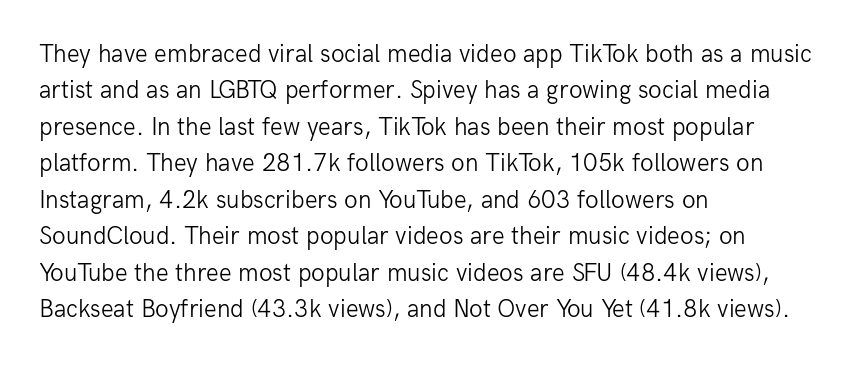
{"italic": "no", "bold": "no", "underline": "no", "align": "left", "line_spacing": "normal", "line_spacing_ratio": 1.46, "letter_spacing": "normal", "letter_spacing_em": 0.0, "glyph_px": 25}
